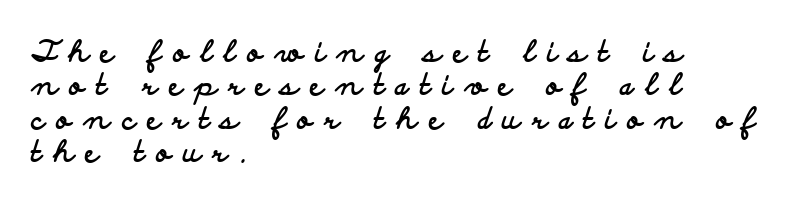
The rendering uses natural spacing where letterforms have individual widths. Descender tails drop into unmarked territory. Thick stems and heavy bowls — unmistakably bold. You could only call the tracking loose — the letters float apart.
